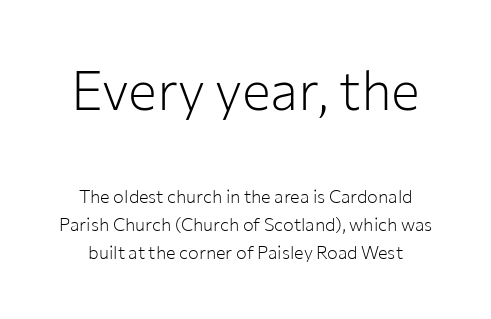
{"serif": "no", "italic": "no", "bold": "no", "weight": "light", "width": "normal", "stroke_contrast": "low", "x_height": "medium", "monospaced": "no", "underline": "no", "line_spacing": "normal", "line_spacing_ratio": 1.58, "letter_spacing": "normal", "letter_spacing_em": 0.0, "larger_block": "first", "size_ratio": 3.0, "glyph_px": 54}
